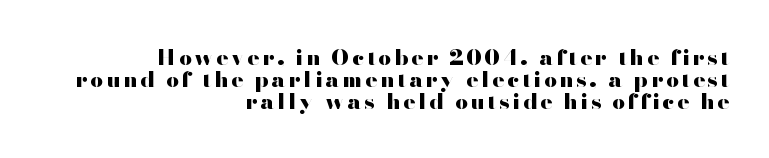
Q: Is the text bold? A: Yes.
Q: Is the text italic (slanted)? A: No, it is upright.
Q: Is the text underlined? A: No.
Q: How is the paragraph aligned? A: Right-aligned.
Q: Is the spacing between lines tight, normal or loose? A: Tight.
